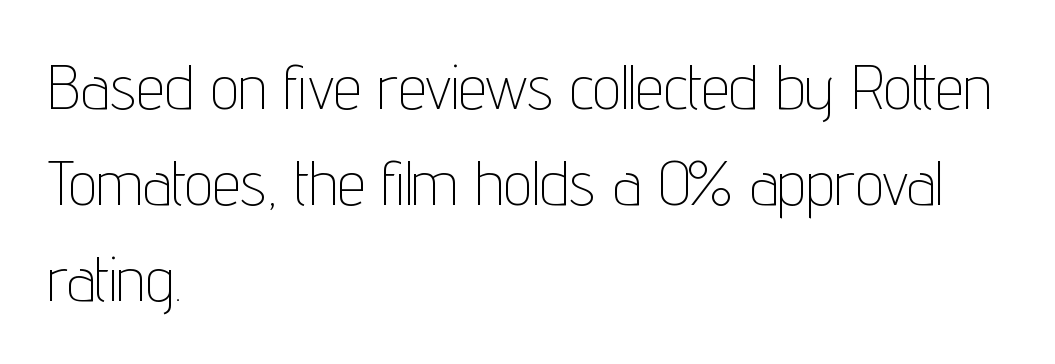
The letters look calm and open, with moderate or lighter stems. Alignment: flush left. Each letter's strokes conclude bluntly, with no projecting serifs. The space directly below the letters is spotless. A normal amount of white space separates one row of letters from the next.
